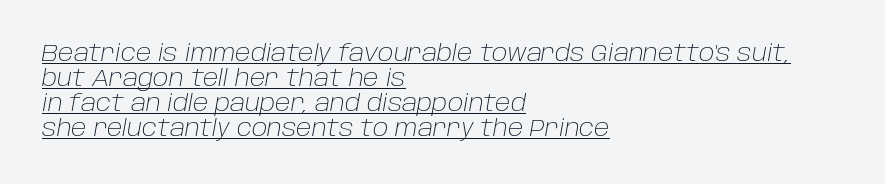
The rendering keeps characters at their native spacing. One glance says dense: line gaps are narrower than usual. The rag falls on the right side of this text block. The passage shown is not bold in any degree. This is oblique type, the kind used for emphasis or titles.
